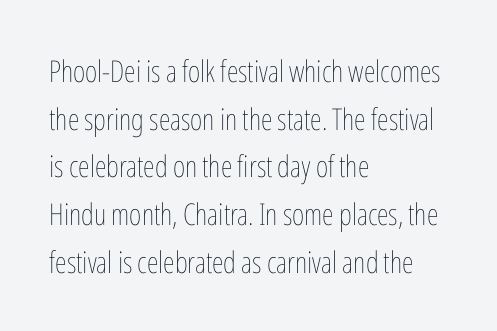
The image shows 30 px thin, condensed type, upright; set left-aligned, normal line spacing (1.59x), normal letter spacing, not underlined; low stroke contrast and a medium x-height.
